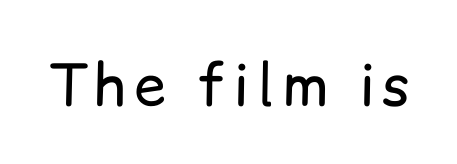
{"serif": "no", "italic": "no", "bold": "no", "weight": "regular", "width": "normal", "stroke_contrast": "low", "x_height": "medium", "monospaced": "no", "underline": "no", "glyph_px": 57}
